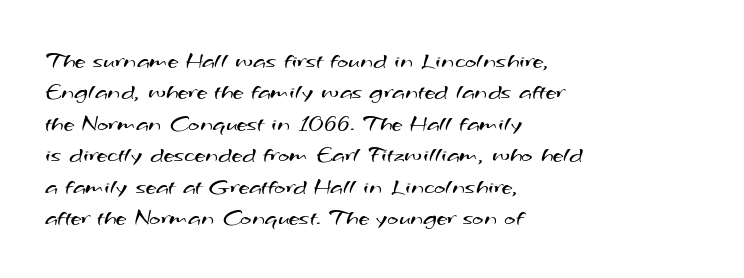
The space between consecutive lines is moderate. Letters have the restrained weight of plain body copy at most. Caption: multi-line text, flush left, ragged right. You could call the tracking neutral — neither tight nor loose. The space directly below the letters is spotless.
